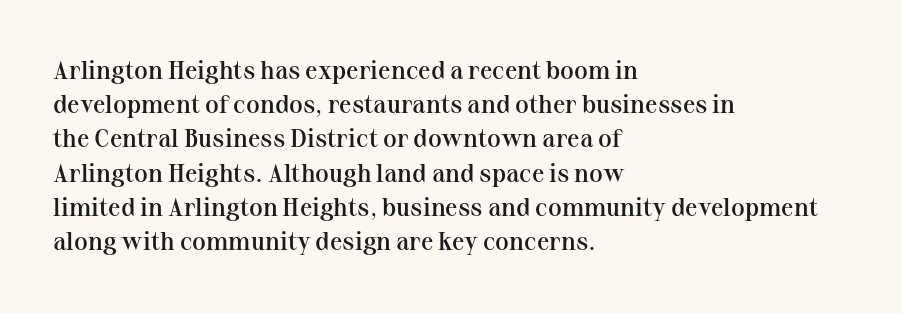
The image shows 25 px text type, upright; set left-aligned, normal line spacing (1.37x), normal letter spacing, not underlined.
